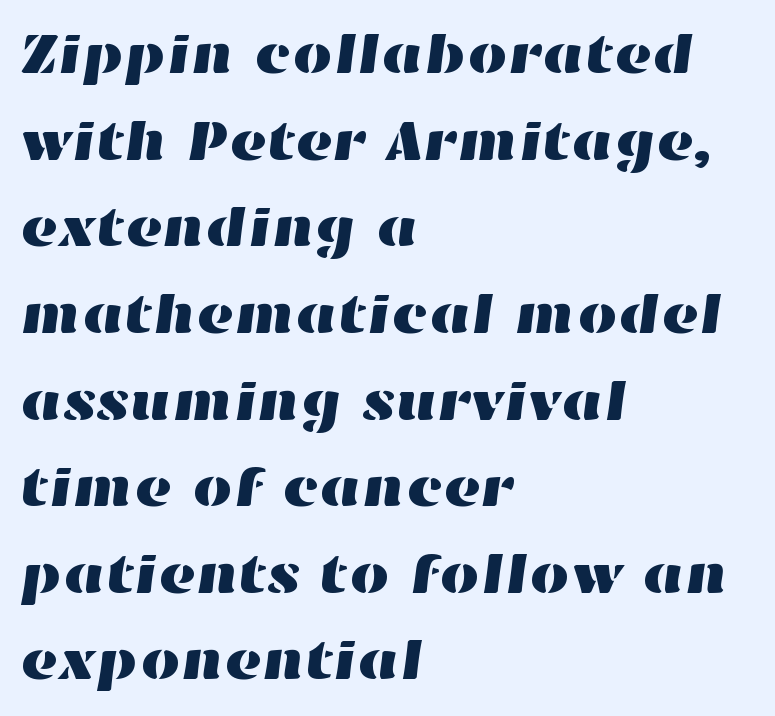
{"width": "wide", "stroke_contrast": "high", "x_height": "medium", "monospaced": "no", "underline": "no", "align": "left", "line_spacing": "normal", "line_spacing_ratio": 1.52, "letter_spacing": "normal", "letter_spacing_em": 0.0, "glyph_px": 57}
